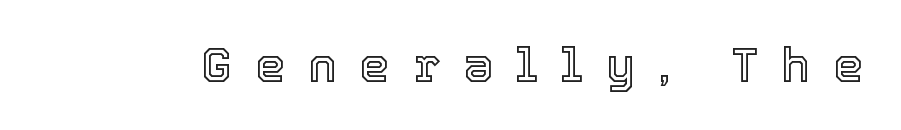
{"italic": "no", "width": "normal", "x_height": "medium", "monospaced": "no", "underline": "no", "letter_spacing": "wide", "letter_spacing_em": 0.48, "glyph_px": 48}
